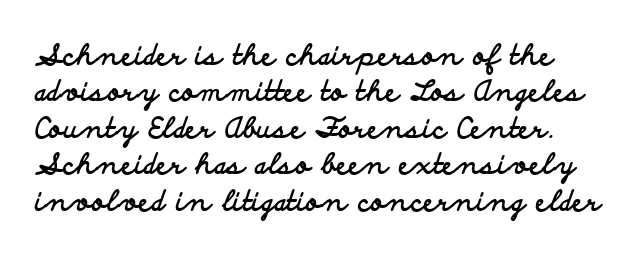
The image shows 28 px bold, wide sans-serif type; set normal line spacing (1.3x), normal letter spacing, not underlined; low stroke contrast and a small x-height.
